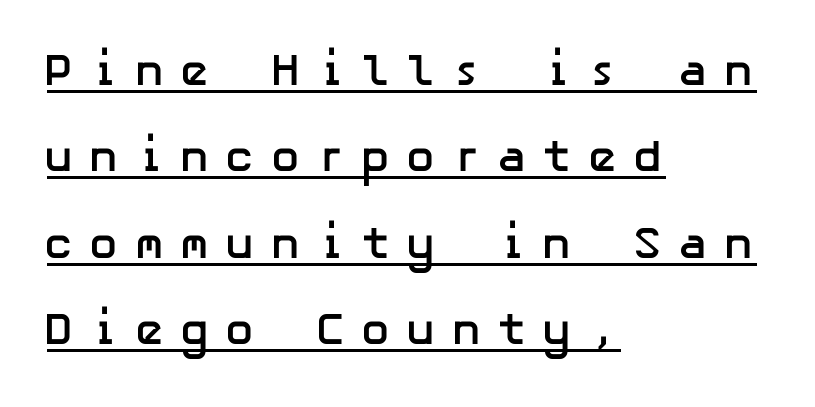
Q: Is the text bold? A: Yes.
Q: Is the text italic (slanted)? A: No, it is upright.
Q: Is the typeface a serif or a sans-serif typeface? A: Sans-serif.
Q: Is the text underlined? A: Yes.
Q: How is the paragraph aligned? A: Left-aligned.
Q: Is the spacing between letters normal or unusually wide? A: Unusually wide.
Q: Is the spacing between lines tight, normal or loose? A: Loose.
Q: Width (condensed, normal, or wide)? A: Normal.
Q: Stroke contrast? A: Low.
Q: x-height? A: Medium.
